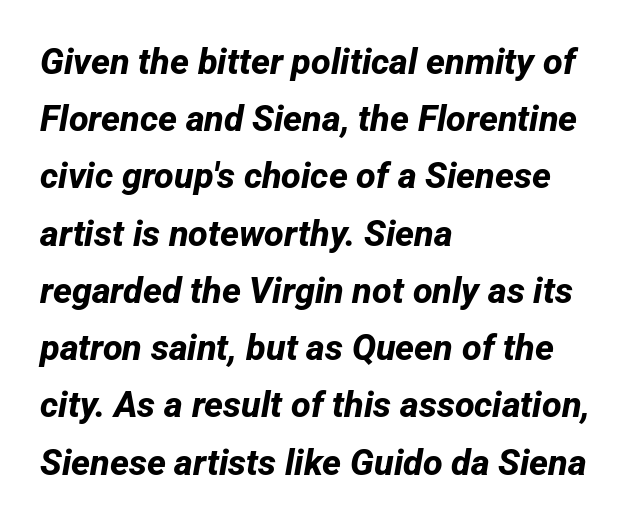
Varying glyph widths throughout — classic text-font behaviour. Left-aligned paragraph, ragged on the right. What kind of face is this? One without serifs — a sans. Normally led — the rows are evenly, conventionally spaced.
